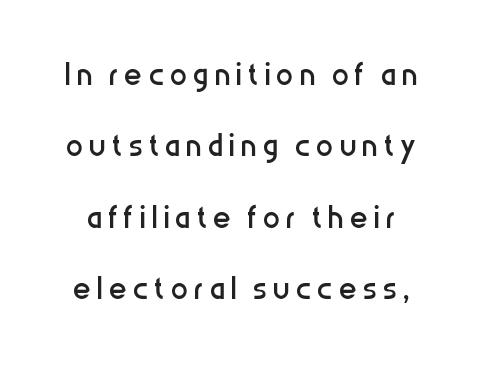
The image shows 43 px regular-weight, condensed sans-serif type, upright; set normal line spacing (1.66x), not underlined; low stroke contrast and a medium x-height.
